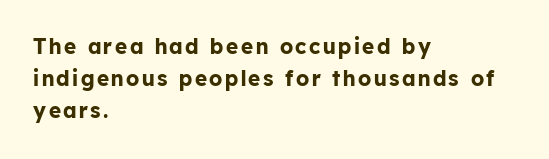
{"italic": "no", "bold": "yes", "underline": "no", "align": "left", "line_spacing": "normal", "line_spacing_ratio": 1.53, "glyph_px": 21}
